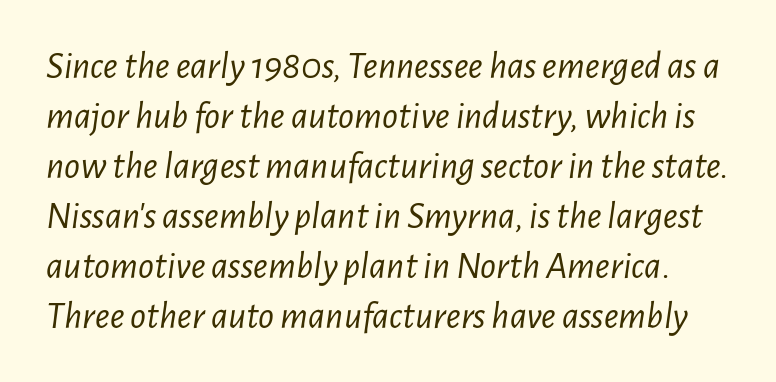
{"italic": "yes", "lean": "right", "slant_degrees": 7, "bold": "no", "weight": "light", "width": "condensed", "stroke_contrast": "low", "x_height": "medium", "monospaced": "no", "underline": "no", "line_spacing": "normal", "line_spacing_ratio": 1.28, "letter_spacing": "normal", "letter_spacing_em": 0.0, "glyph_px": 39}
